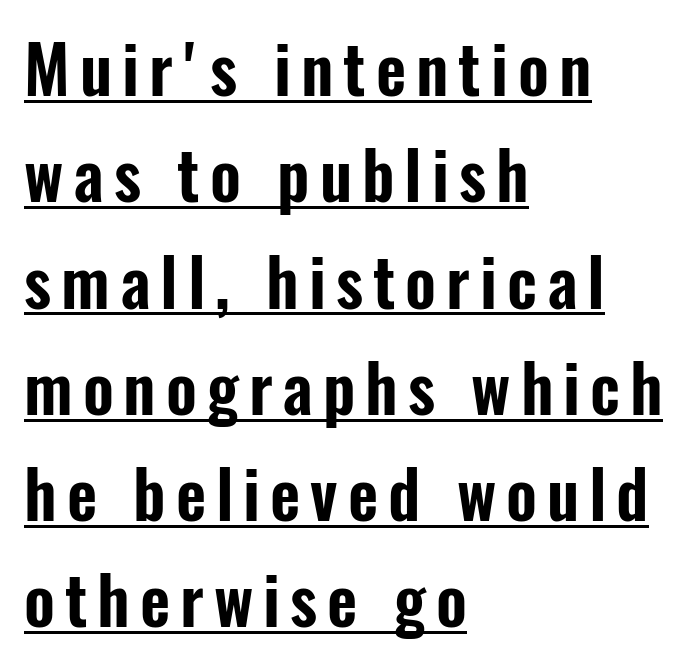
The image shows 66 px condensed sans-serif type, upright; set left-aligned, normal line spacing (1.61x), underlined; low stroke contrast and a medium x-height.
